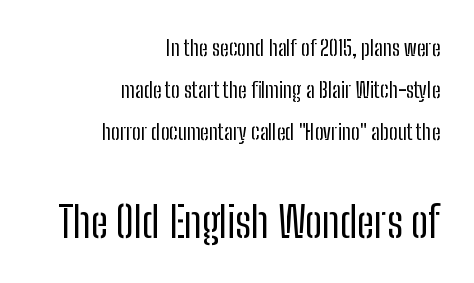
These lines are rendered in a variable-pitch font. Just letters on the line, the space beneath them empty. Between these two stacked blocks, the lower one wins on size. A great deal of white space separates one row of letters from the next. It's the straight-up-and-down kind of type.
